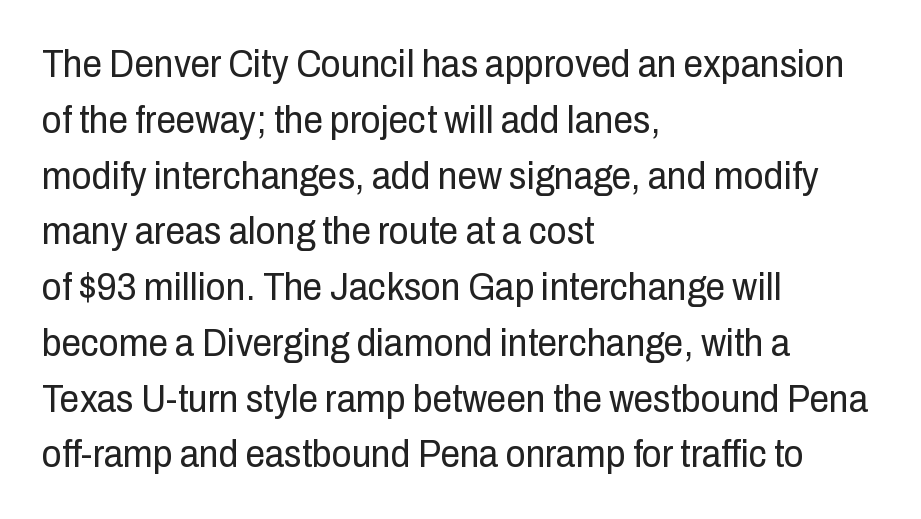
The image shows 39 px regular-weight, condensed sans-serif type, upright; set left-aligned, normal line spacing (1.43x), normal letter spacing, not underlined; low stroke contrast and a medium x-height.
